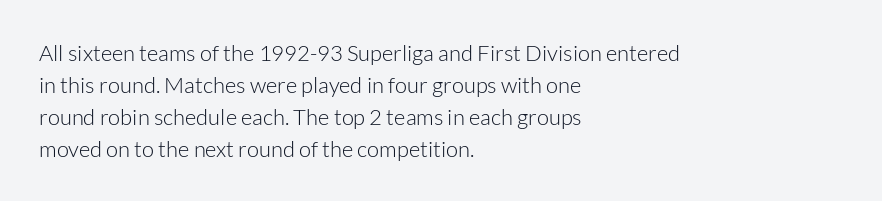
Q: Is the text bold? A: No.
Q: Is the text italic (slanted)? A: No, it is upright.
Q: Is the text underlined? A: No.
Q: How is the paragraph aligned? A: Left-aligned.
Q: Is the spacing between letters normal or unusually wide? A: Normal.
Q: Is the spacing between lines tight, normal or loose? A: Normal.
